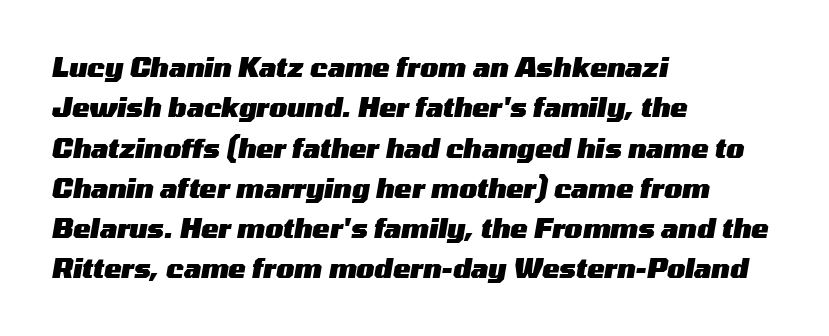
Students, observe: this is what conventionally led text looks like. Emphasis-style slanted type is in use. A clean baseline with only descenders dipping below it. Caption: standard tracking, unaltered. The passage shown is emphatically bold.
